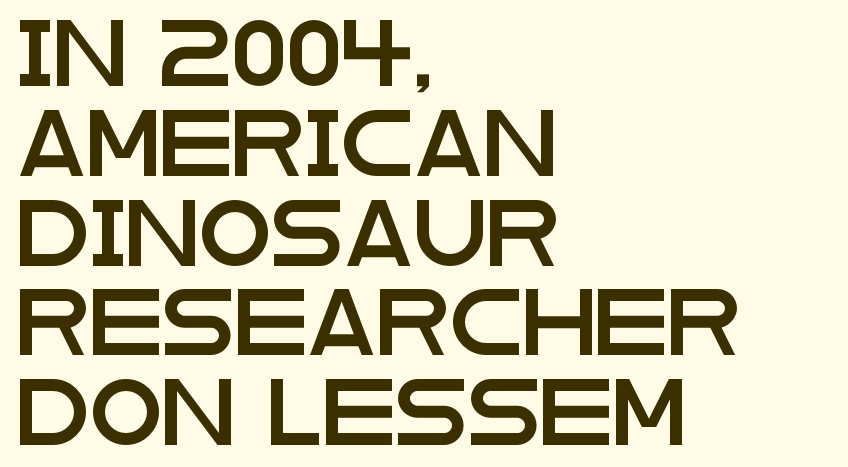
{"serif": "no", "italic": "no", "width": "wide", "stroke_contrast": "low", "x_height": "large", "monospaced": "no", "underline": "no", "align": "left", "line_spacing": "normal", "line_spacing_ratio": 1.36, "letter_spacing": "normal", "letter_spacing_em": 0.0, "glyph_px": 66}
